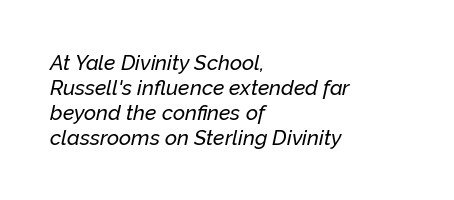
The image shows 21 px text type, italic (leaning right); set left-aligned, line spacing 1.19x, normal letter spacing, not underlined.
